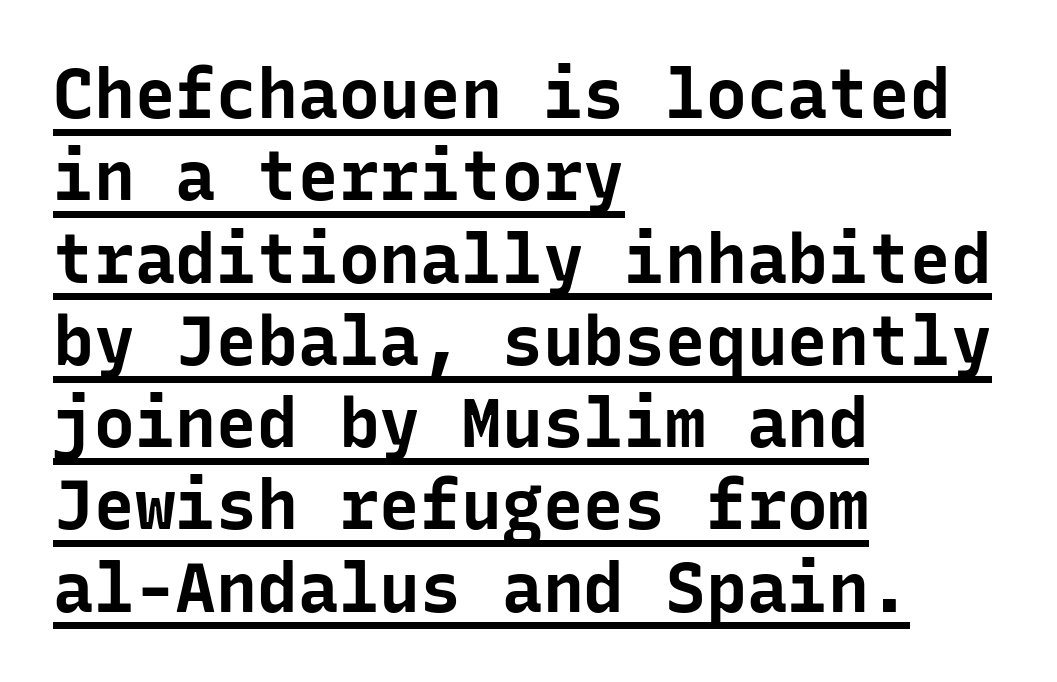
The typesetting leans heavy: a genuine bold. The font's upright variant was chosen for this text. Underlining? Definitely there. In terms of letterspacing, this is plain default setting. A typesetter would label this face a sans.
